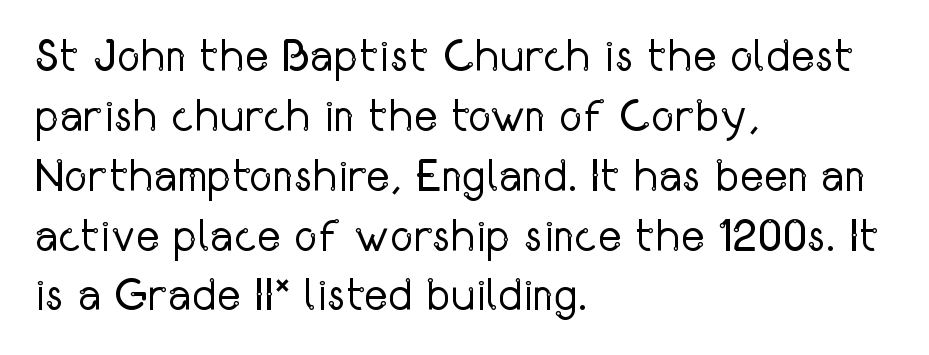
{"serif": "no", "italic": "no", "bold": "no", "weight": "regular", "width": "condensed", "stroke_contrast": "low", "x_height": "medium", "monospaced": "no", "underline": "no", "align": "left", "line_spacing": "normal", "line_spacing_ratio": 1.33, "letter_spacing": "normal", "letter_spacing_em": 0.0, "glyph_px": 45}
